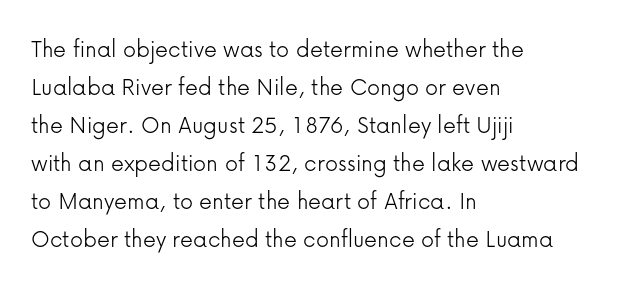
The image shows 26 px text type, upright; set left-aligned, normal line spacing (1.46x), normal letter spacing, not underlined.
